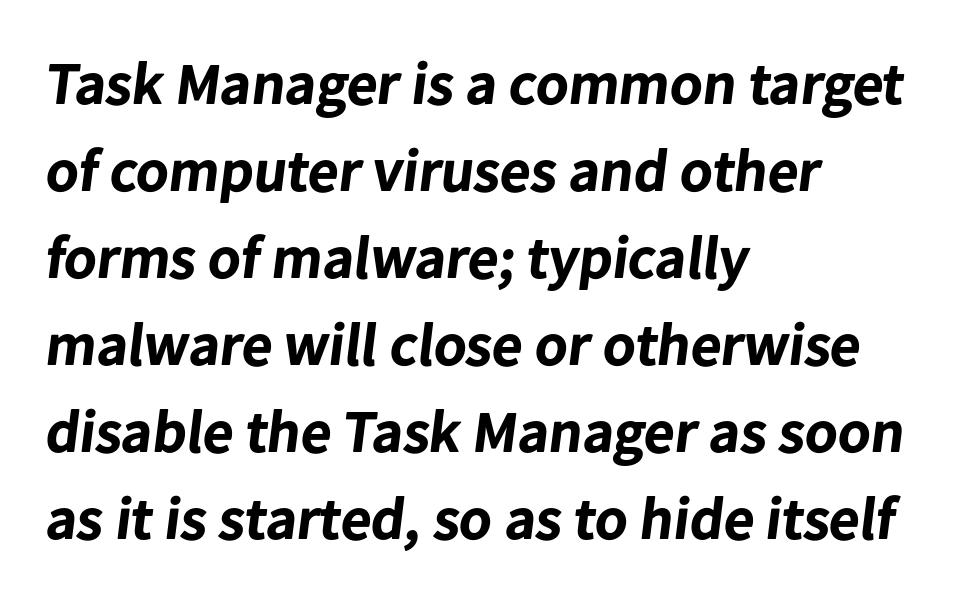
{"serif": "no", "bold": "yes", "weight": "bold", "width": "normal", "stroke_contrast": "low", "x_height": "medium", "monospaced": "no", "underline": "no", "align": "left", "line_spacing": "normal", "line_spacing_ratio": 1.45, "letter_spacing": "normal", "letter_spacing_em": 0.0, "glyph_px": 60}
